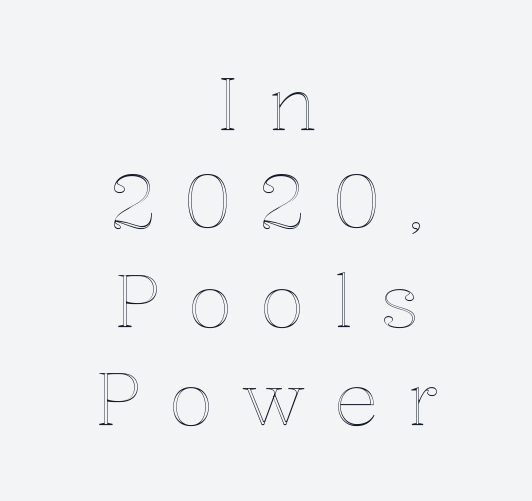
{"italic": "no", "width": "normal", "x_height": "medium", "monospaced": "no", "underline": "no", "align": "center", "line_spacing": "normal", "line_spacing_ratio": 1.33, "letter_spacing": "wide", "letter_spacing_em": 0.38, "glyph_px": 74}
